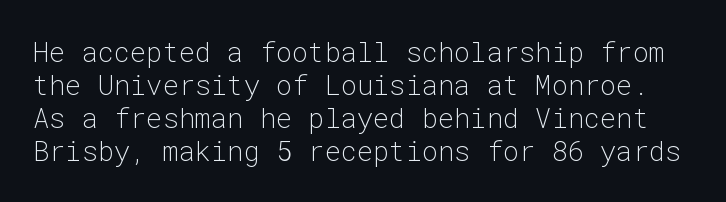
{"italic": "no", "bold": "no", "underline": "no", "line_spacing_ratio": 1.22, "letter_spacing": "normal", "letter_spacing_em": 0.0, "glyph_px": 27}
